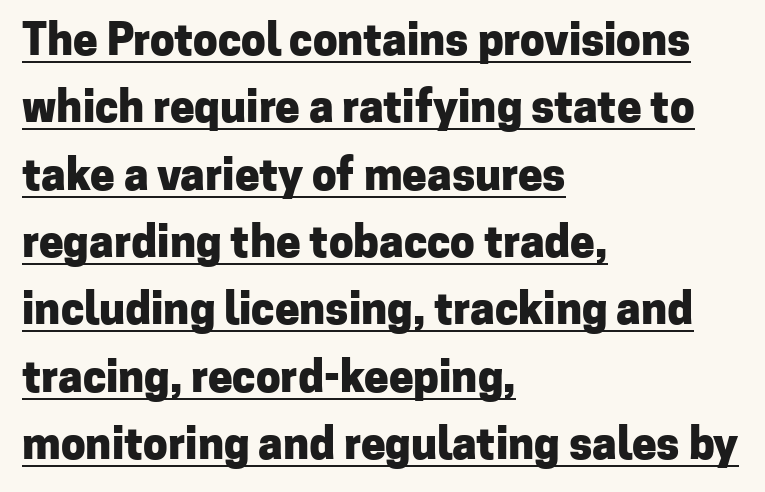
The image shows 44 px heavy sans-serif type, upright; set left-aligned, normal line spacing (1.53x), normal letter spacing, underlined; low stroke contrast and a medium x-height.
